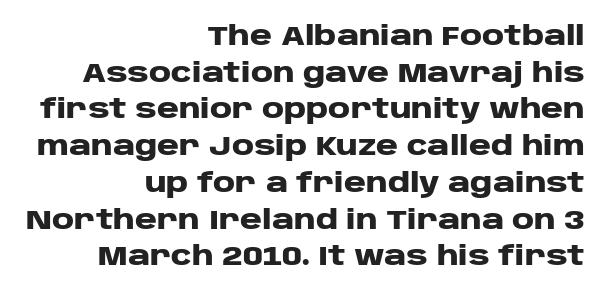
The image shows 27 px bold type, upright; set right-aligned, normal line spacing (1.36x), normal letter spacing, not underlined.
